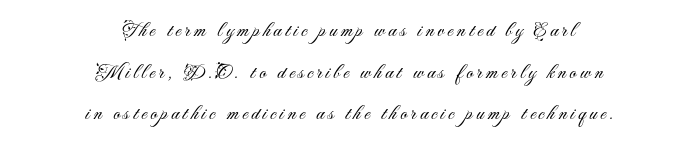
Whoever set this chose breathing room over compactness in the vertical rhythm. The strokes carry an ordinary text weight at most. The area under the type is left untouched. Every row of glyphs is offset so its center matches the block's center.
